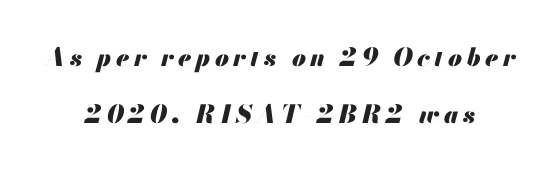
You could fit nearly another row in the gap between these rows. I'd describe the lettering as bold — thick and assertive. Every character sits at an angle, as italics do. The space beneath each line is pristine and unruled. In CSS terms this would be text-align: center.
